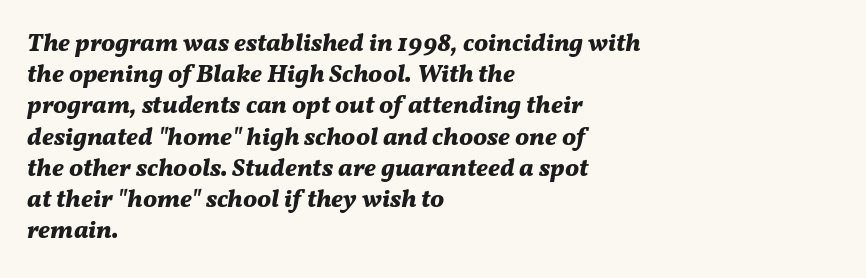
Q: Is the text bold? A: Yes.
Q: Is the text italic (slanted)? A: Yes, it leans right by about 11 degrees.
Q: Is the text underlined? A: No.
Q: How is the paragraph aligned? A: Left-aligned.
Q: Is the spacing between letters normal or unusually wide? A: Normal.
Q: Is the spacing between lines tight, normal or loose? A: Normal.
